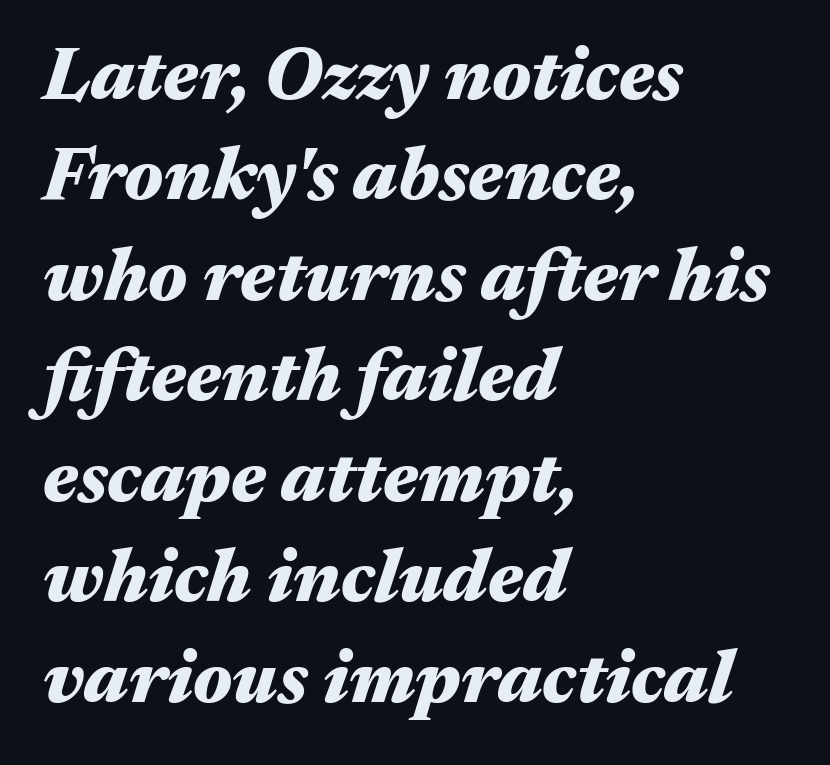
Q: Is the text bold? A: Yes.
Q: Is the text italic (slanted)? A: Yes, it leans right by about 17 degrees.
Q: Is the text underlined? A: No.
Q: How is the paragraph aligned? A: Left-aligned.
Q: Is the spacing between letters normal or unusually wide? A: Normal.
Q: Is the spacing between lines tight, normal or loose? A: Normal.
Q: Width (condensed, normal, or wide)? A: Wide.
Q: Stroke contrast? A: Medium.
Q: x-height? A: Medium.
Q: Monospaced? A: No.
